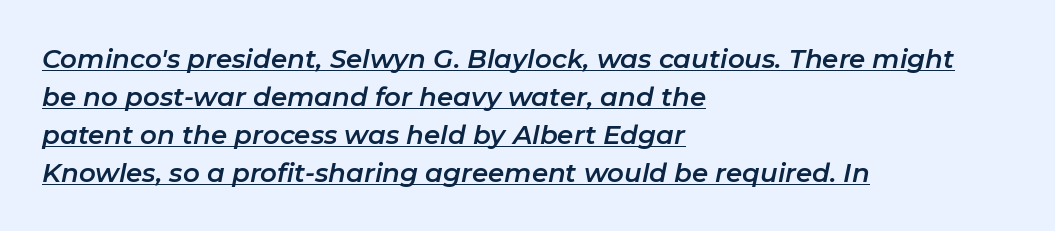
Q: Is the text italic (slanted)? A: Yes, it leans right by about 11 degrees.
Q: Is the text underlined? A: Yes.
Q: How is the paragraph aligned? A: Left-aligned.
Q: Is the spacing between letters normal or unusually wide? A: Normal.
Q: Is the spacing between lines tight, normal or loose? A: Normal.
